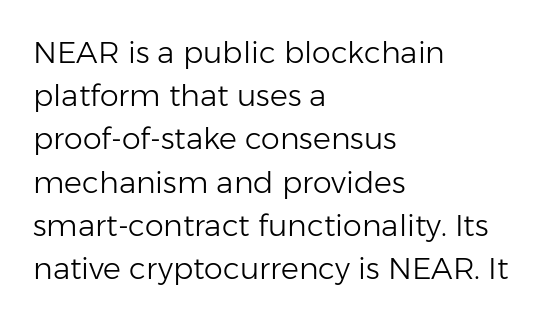
{"serif": "no", "italic": "no", "bold": "no", "weight": "light", "width": "normal", "stroke_contrast": "low", "x_height": "medium", "monospaced": "no", "underline": "no", "align": "left", "line_spacing": "normal", "line_spacing_ratio": 1.44, "letter_spacing": "normal", "letter_spacing_em": 0.0, "glyph_px": 30}
